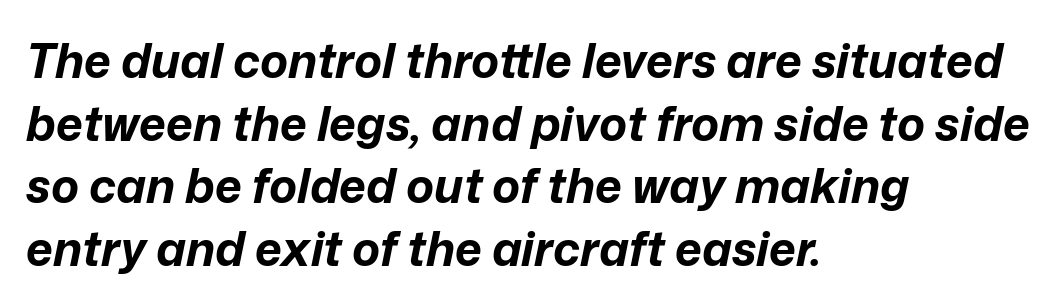
In terms of weight, the rendering is a true, heavy bold. Is there much room between lines? A standard amount, neither cramped nor airy. Compared with a centered layout, this one pins lines to the left instead. Do the characters align in a grid? No, the font is proportional. There's an unmistakable incline to the writing here.
